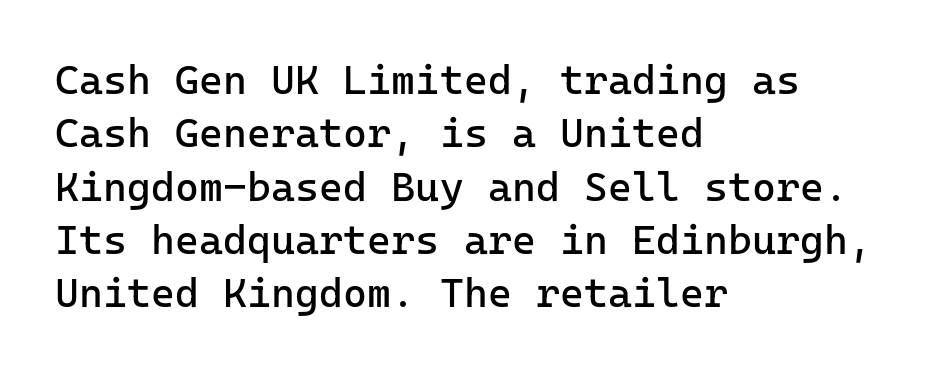
{"serif": "no", "italic": "no", "bold": "no", "weight": "regular", "width": "normal", "stroke_contrast": "low", "x_height": "medium", "underline": "no", "align": "left", "line_spacing": "normal", "line_spacing_ratio": 1.3, "letter_spacing": "normal", "letter_spacing_em": 0.0, "glyph_px": 41}
